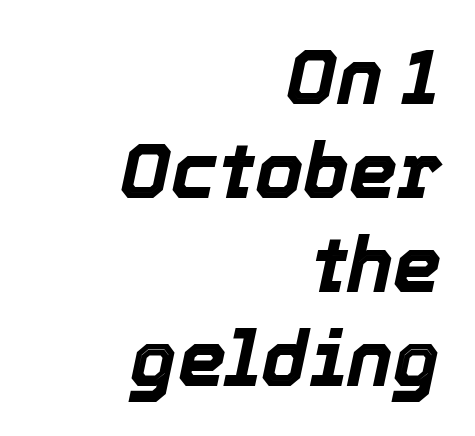
The image shows 77 px bold type, italic (leaning right); set right-aligned, line spacing 1.22x, normal letter spacing, not underlined; a medium x-height.
